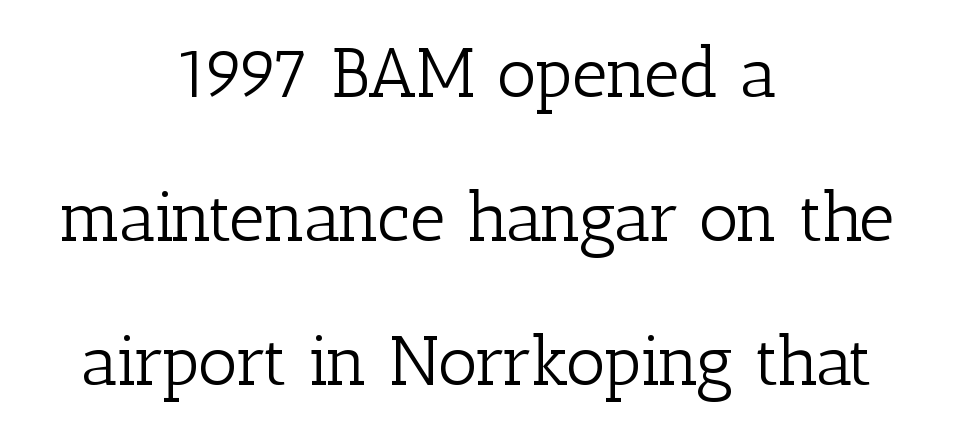
Q: Is the text bold? A: No.
Q: Is the text italic (slanted)? A: No, it is upright.
Q: Is the typeface a serif or a sans-serif typeface? A: Serif.
Q: Is the text underlined? A: No.
Q: How is the paragraph aligned? A: Centered.
Q: Is the spacing between letters normal or unusually wide? A: Normal.
Q: Is the spacing between lines tight, normal or loose? A: Loose.
Q: Width (condensed, normal, or wide)? A: Normal.
Q: Stroke contrast? A: Low.
Q: x-height? A: Medium.
Q: Monospaced? A: No.
